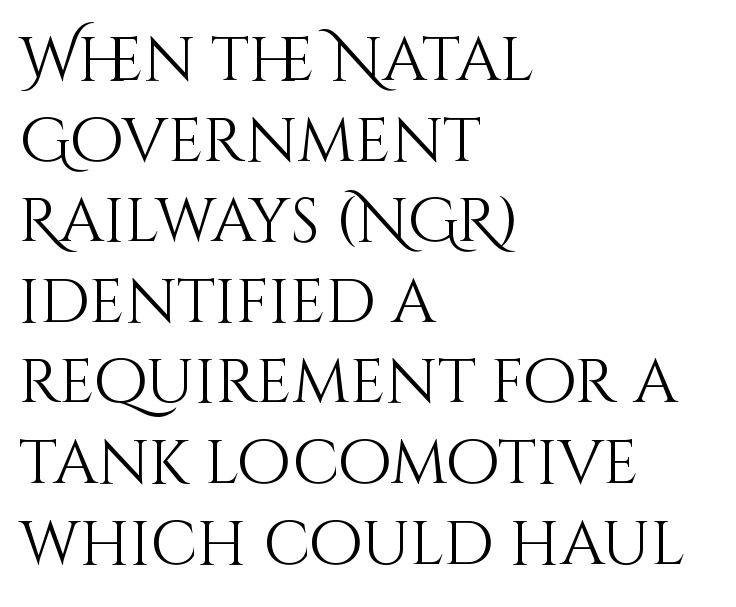
The image shows 62 px light type, upright; set left-aligned, normal line spacing (1.3x), normal letter spacing, not underlined; medium stroke contrast and a large x-height.
